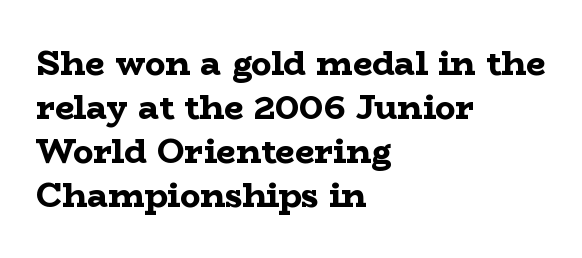
{"serif": "yes", "italic": "no", "bold": "yes", "weight": "bold", "width": "wide", "stroke_contrast": "low", "x_height": "medium", "monospaced": "no", "underline": "no", "align": "left", "line_spacing": "normal", "line_spacing_ratio": 1.29, "letter_spacing": "normal", "letter_spacing_em": 0.0, "glyph_px": 34}
